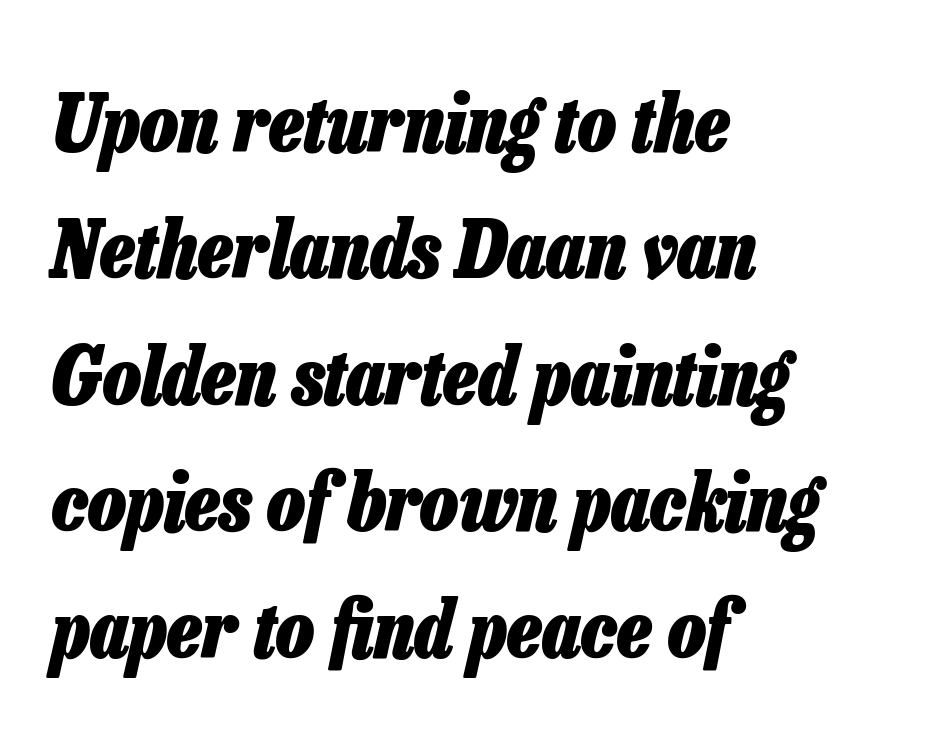
{"italic": "yes", "lean": "right", "slant_degrees": 13, "bold": "yes", "weight": "heavy", "width": "condensed", "stroke_contrast": "low", "x_height": "medium", "monospaced": "no", "underline": "no", "align": "left", "line_spacing": "normal", "line_spacing_ratio": 1.58, "letter_spacing": "normal", "letter_spacing_em": 0.0, "glyph_px": 80}
